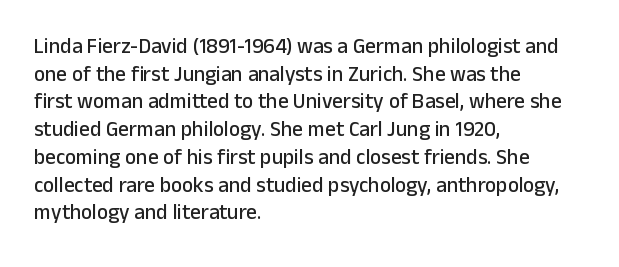
Every character sits straight up, as roman type does. Decoration check: the copy has no underline. A normal amount of white space separates one row of letters from the next. The passage shown has conventional tracking throughout.
